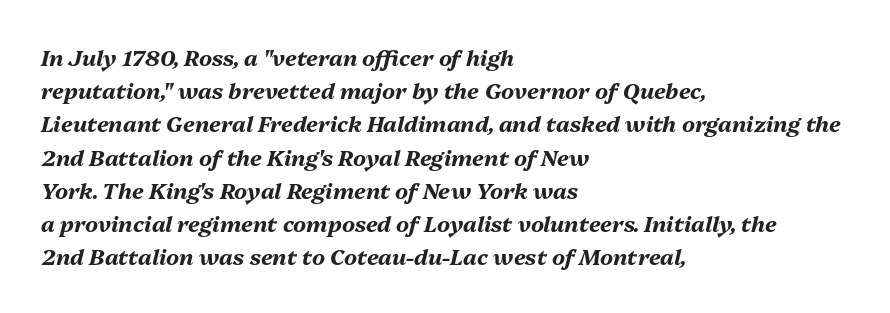
Stroke thickness is high; the sample reads as a true bold. Vertical spacing — default. The passage is arranged the way most books set body copy — flush left. Characters are canted at an angle relative to the baseline's perpendicular. Tracking value appears to be zero — textbook default spacing.
